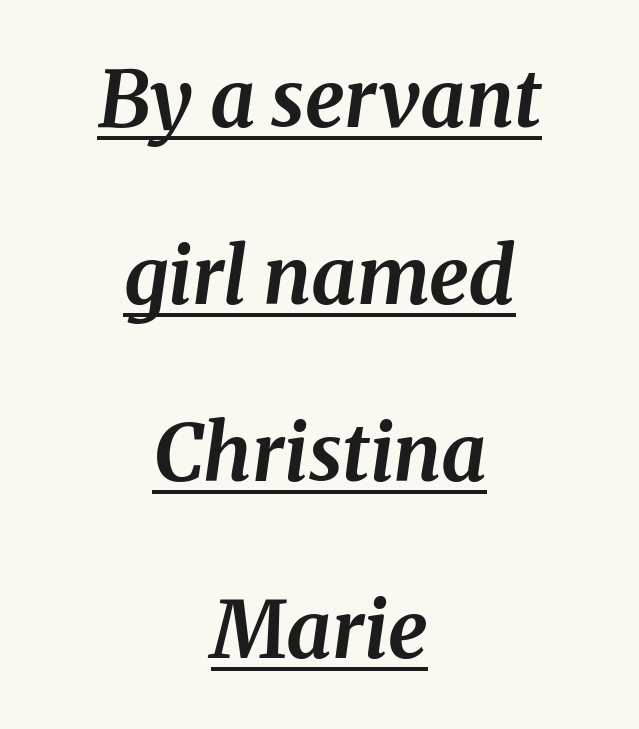
Alignment: centered. On the weight axis this lands at bold, roughly 700. Letter spacing: default. Leading is clearly above the norm, producing a sparse column. Does a line run under the words? Yes, clearly.
